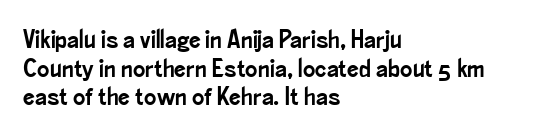
Q: Is the text italic (slanted)? A: No, it is upright.
Q: Is the text underlined? A: No.
Q: How is the paragraph aligned? A: Left-aligned.
Q: Is the spacing between letters normal or unusually wide? A: Normal.
Q: Is the spacing between lines tight, normal or loose? A: Tight.
